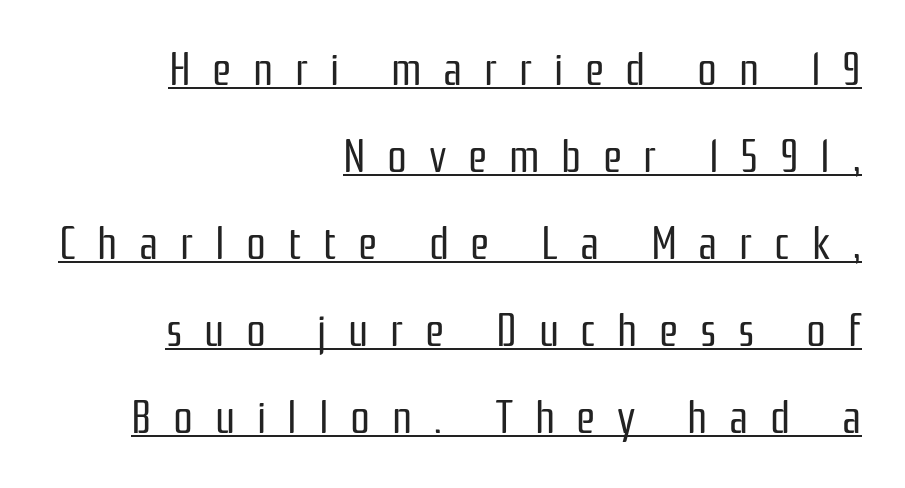
Q: Is the text bold? A: No.
Q: Is the text italic (slanted)? A: No, it is upright.
Q: Is the typeface a serif or a sans-serif typeface? A: Sans-serif.
Q: Is the text underlined? A: Yes.
Q: How is the paragraph aligned? A: Right-aligned.
Q: Is the spacing between letters normal or unusually wide? A: Unusually wide.
Q: Is the spacing between lines tight, normal or loose? A: Loose.
Q: Width (condensed, normal, or wide)? A: Condensed.
Q: Stroke contrast? A: Low.
Q: x-height? A: Medium.
Q: Monospaced? A: No.
